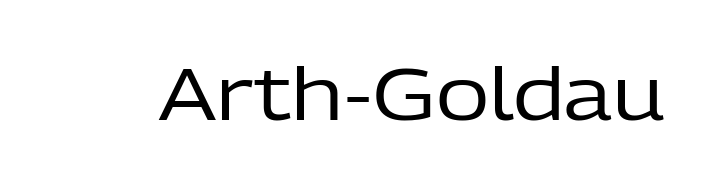
Q: Is the text bold? A: No.
Q: Is the text italic (slanted)? A: No, it is upright.
Q: Is the typeface a serif or a sans-serif typeface? A: Sans-serif.
Q: Is the text underlined? A: No.
Q: Is the spacing between letters normal or unusually wide? A: Normal.
Q: Width (condensed, normal, or wide)? A: Normal.
Q: Stroke contrast? A: Low.
Q: x-height? A: Medium.
Q: Monospaced? A: No.
